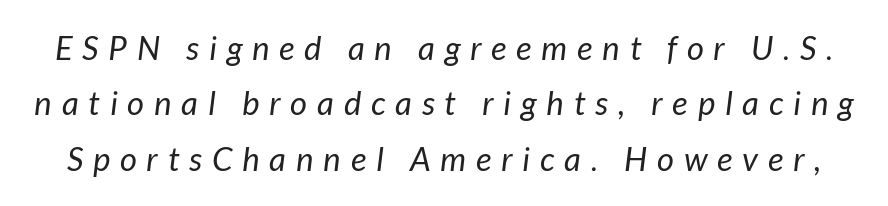
Looks like regular typesetting: each glyph gets only the width it needs. No letter is thick-stroked: the sample isn't bold. The rendering inserts visible extra space after every character. The rendering applies a slant to the glyphs.
